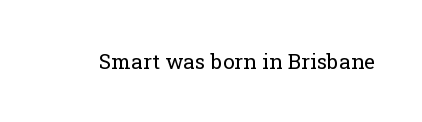
The passage shown is not underscored anywhere. The font's upright variant was chosen for this text. Stems here are at most as thick as an everyday book face. Observe the ordinary spacing: letters are neighbours, not strangers.
